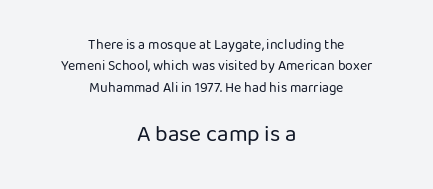
The image shows 23 px text type, upright; set centered, normal line spacing (1.52x), normal letter spacing, not underlined; the second (bottom) block is 1.64x larger.
